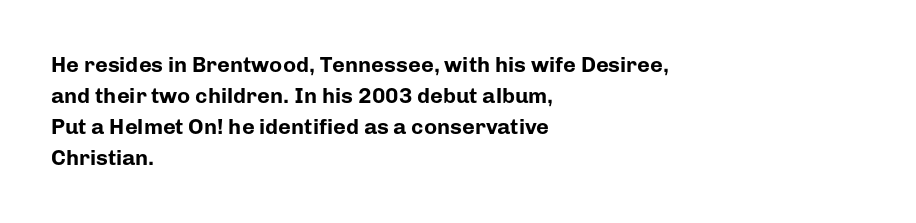
The image shows 22 px bold type, upright; set left-aligned, normal line spacing (1.41x), normal letter spacing, not underlined.
